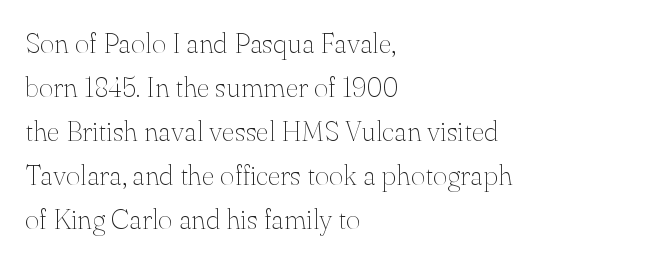
Examine the stroke ends and you'll spot serifs. The rendering anchors every line to the left-hand side. Regular leading. A typesetter would mark this as roman, not italic. The face used here is proportionally spaced, like ordinary book or web type.
